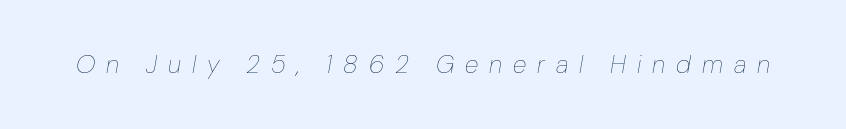
{"italic": "yes", "lean": "right", "slant_degrees": 10, "bold": "no", "underline": "no", "letter_spacing": "wide", "letter_spacing_em": 0.44, "glyph_px": 25}
